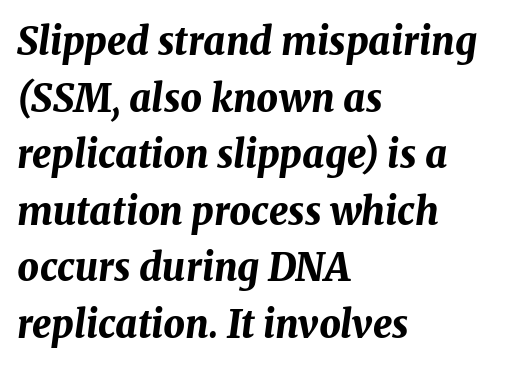
{"italic": "yes", "lean": "right", "slant_degrees": 8, "bold": "yes", "weight": "bold", "width": "normal", "stroke_contrast": "medium", "x_height": "medium", "monospaced": "no", "underline": "no", "align": "left", "line_spacing": "normal", "line_spacing_ratio": 1.49, "letter_spacing": "normal", "letter_spacing_em": 0.0, "glyph_px": 38}
